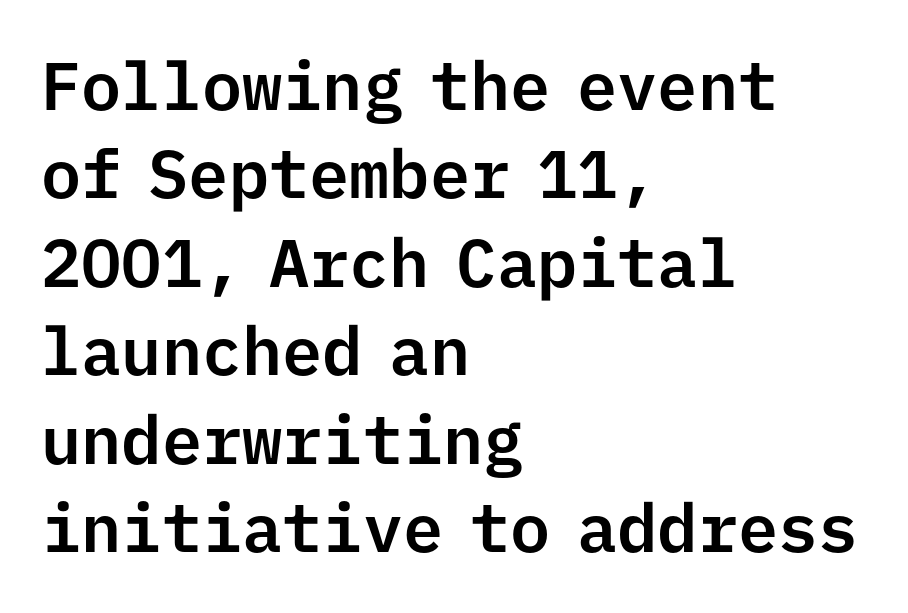
Q: Is the text italic (slanted)? A: No, it is upright.
Q: Is the typeface a serif or a sans-serif typeface? A: Sans-serif.
Q: Is the text underlined? A: No.
Q: How is the paragraph aligned? A: Left-aligned.
Q: Is the spacing between letters normal or unusually wide? A: Normal.
Q: Is the spacing between lines tight, normal or loose? A: Normal.
Q: Width (condensed, normal, or wide)? A: Normal.
Q: Stroke contrast? A: Low.
Q: x-height? A: Medium.
Q: Monospaced? A: Yes.
